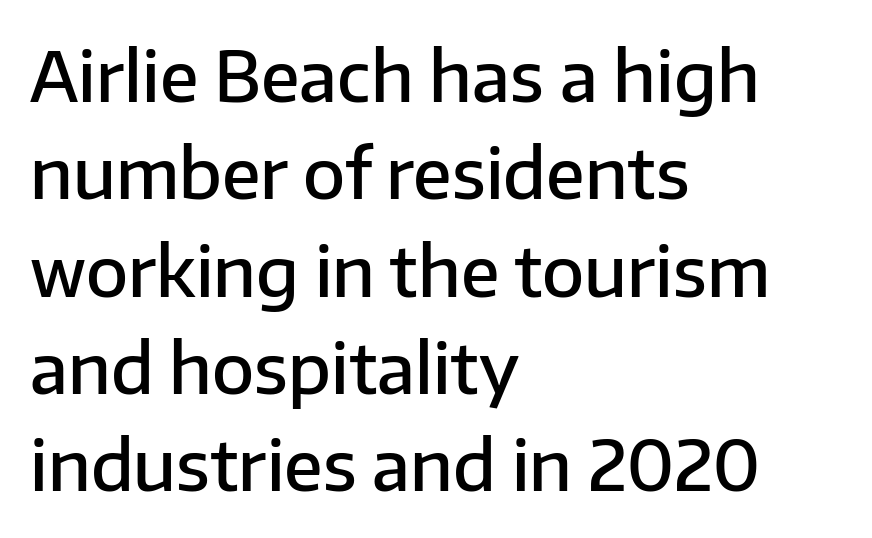
How would I describe the line gaps? Plain and ordinary. Reading down the block, your eye returns to a fixed left position each line. Examine the stroke ends and you'll find no serifs. Ordinary non-slanted type is in use. This sample has the flowing, uneven cadence of proportional lettering. Is the letter spacing exaggerated? No — it looks like the ordinary default.
